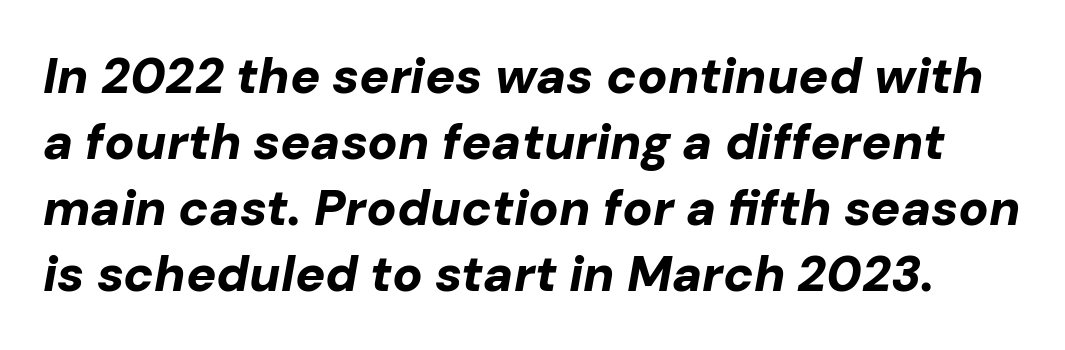
Q: Is the text bold? A: Yes.
Q: Is the text italic (slanted)? A: Yes, it leans right by about 10 degrees.
Q: Is the text underlined? A: No.
Q: Is the spacing between letters normal or unusually wide? A: Normal.
Q: Is the spacing between lines tight, normal or loose? A: Normal.
Q: Width (condensed, normal, or wide)? A: Normal.
Q: Stroke contrast? A: Low.
Q: x-height? A: Medium.
Q: Monospaced? A: No.
